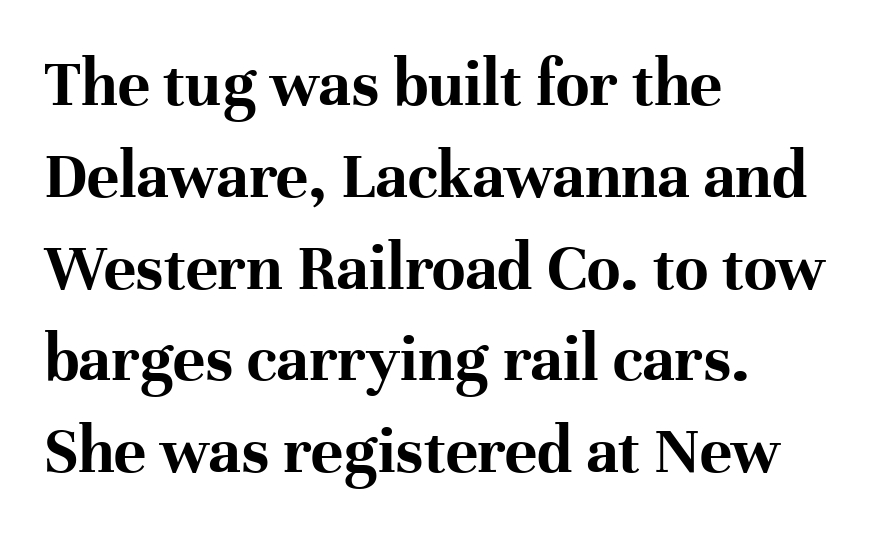
Here the designer chose a conventional face with non-uniform glyph widths. The zone under the glyphs is completely vacant. The rag falls on the right side of this text block. The letters stand upright; this is a roman face. Is the letter spacing exaggerated? No — it looks like the ordinary default. What weight is shown? A full bold with thick strokes.
